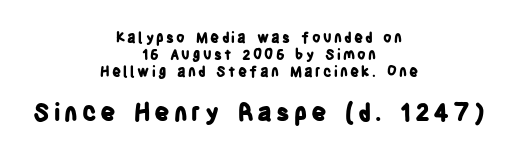
Every stem runs plumb, perpendicular to the baseline. Size hierarchy here favors the trailing block over the leading one. These lines are centered, leaving both edges ragged. Nobody drew a line under any word here. Look at the stroke-to-counter ratio: heavy, a bold.
